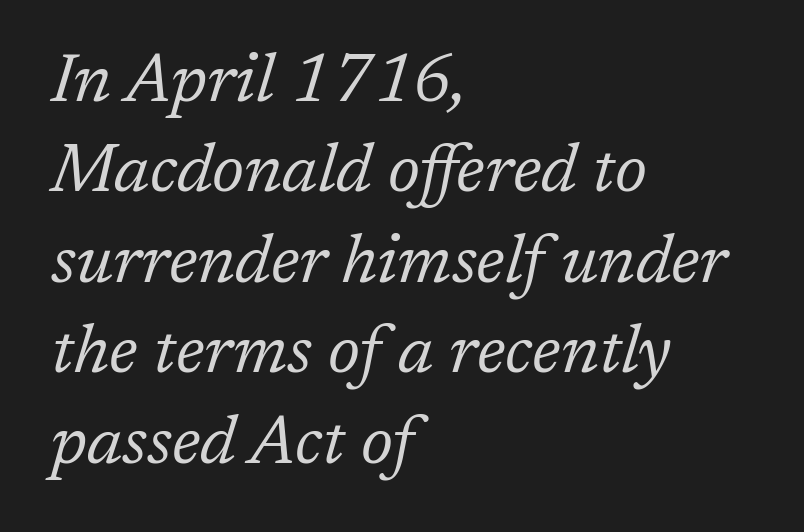
{"serif": "yes", "italic": "yes", "lean": "right", "slant_degrees": 17, "bold": "no", "weight": "regular", "width": "normal", "stroke_contrast": "low", "x_height": "medium", "monospaced": "no", "underline": "no", "align": "left", "line_spacing": "normal", "line_spacing_ratio": 1.35, "letter_spacing": "normal", "letter_spacing_em": 0.0, "glyph_px": 67}
